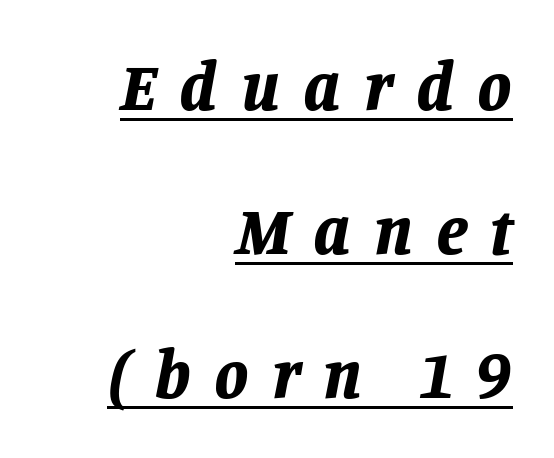
The image shows 69 px bold type, italic (leaning right); set right-aligned, loose line spacing (2.09x), unusually wide letter spacing (+0.33 em), underlined; low stroke contrast and a large x-height.
